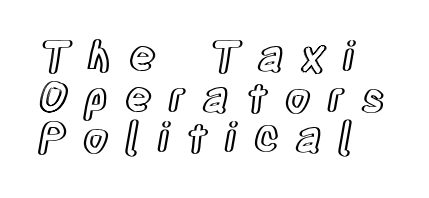
The image shows 41 px condensed type; set left-aligned, tight line spacing (0.99x), unusually wide letter spacing (+0.42 em), not underlined; a large x-height.
